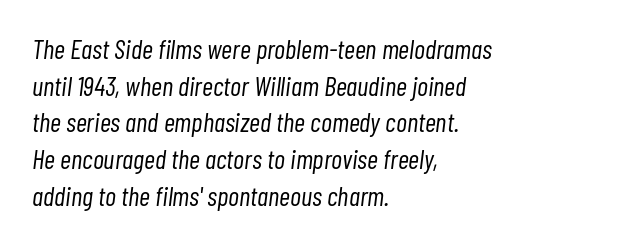
Q: Is the text bold? A: No.
Q: Is the text italic (slanted)? A: Yes, it leans right by about 7 degrees.
Q: Is the text underlined? A: No.
Q: How is the paragraph aligned? A: Left-aligned.
Q: Is the spacing between letters normal or unusually wide? A: Normal.
Q: Is the spacing between lines tight, normal or loose? A: Normal.
